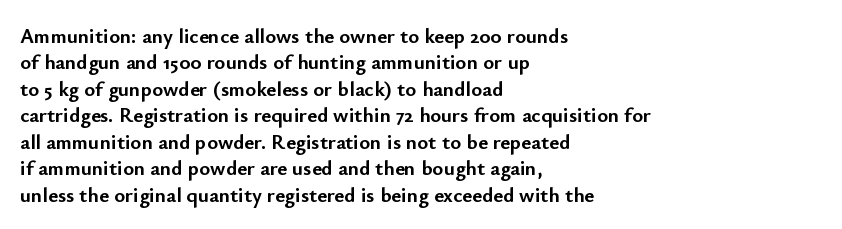
The image shows 21 px bold type, upright; set left-aligned, normal line spacing (1.26x), normal letter spacing, not underlined.
